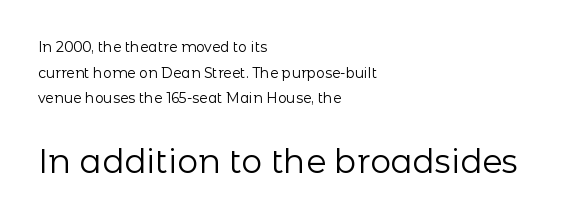
The image shows 33 px regular-weight sans-serif type, upright; set left-aligned, line spacing 1.83x, normal letter spacing, not underlined; the second (bottom) block is 2.36x larger; low stroke contrast and a medium x-height.
